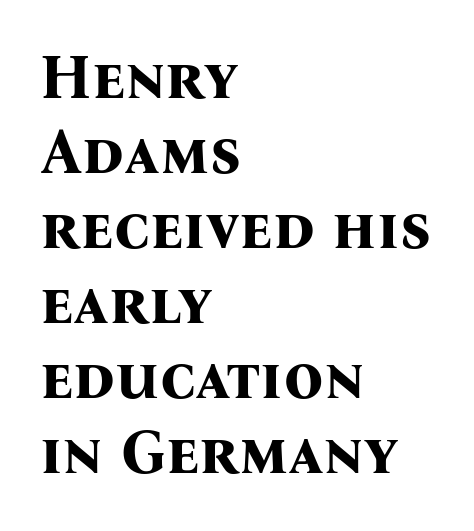
The image shows 62 px bold serif type, upright; set left-aligned, line spacing 1.21x, normal letter spacing, not underlined; medium stroke contrast and a medium x-height.
